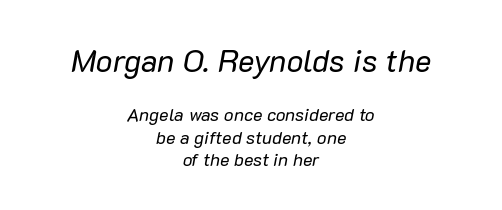
The face used here is rendered with its standard letterfit. Quick note: italic. Compared with a flush-left layout, this one balances lines on the center instead. The baseline area is clear. This layout puts the oversized block above and the modest block below. The strokes are not fattened; the text isn't bold.
